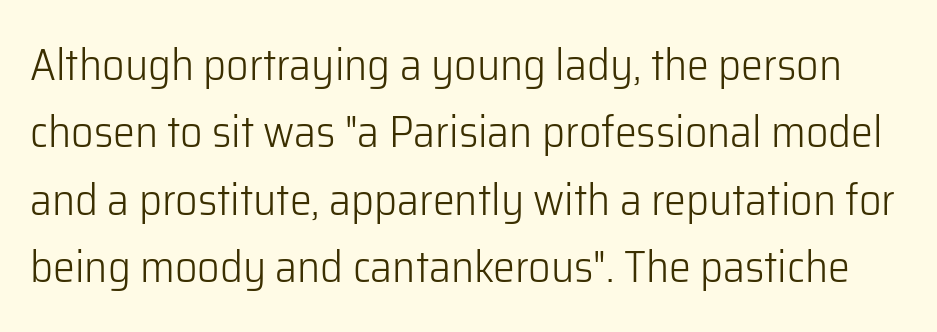
The image shows 44 px light sans-serif type, upright; set normal line spacing (1.53x), normal letter spacing, not underlined; low stroke contrast and a medium x-height.
